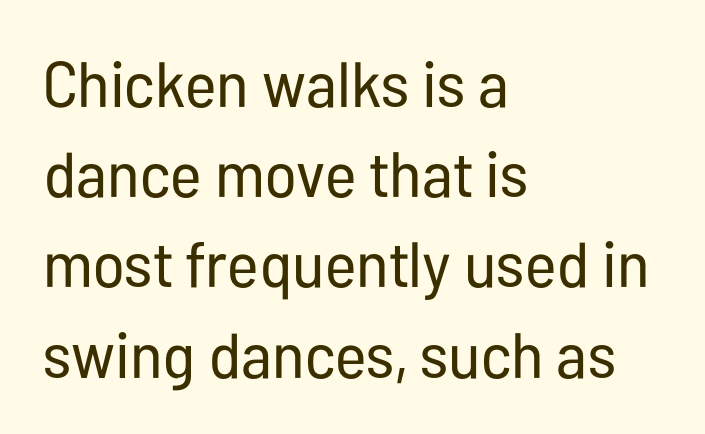
The image shows 64 px regular-weight, condensed sans-serif type, upright; set left-aligned, normal line spacing (1.41x), normal letter spacing, not underlined; low stroke contrast and a medium x-height.
